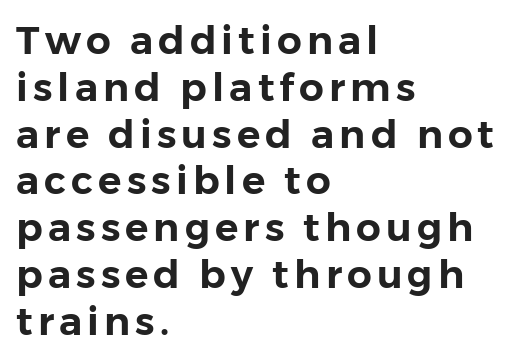
The image shows 39 px sans-serif type, upright; set left-aligned, line spacing 1.2x, not underlined; low stroke contrast and a medium x-height.
